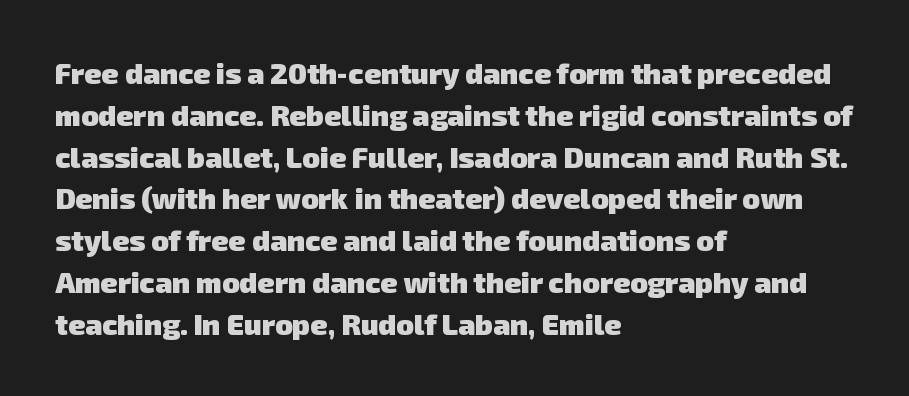
In terms of letterform style, serifs are entirely absent. Here the glyphs are tracked normally, forming tight word shapes. Set as a true bold cut, around the 700 mark. Whoever set this chose a conventional vertical rhythm. Proportional: the letters do not fall into vertical columns.
